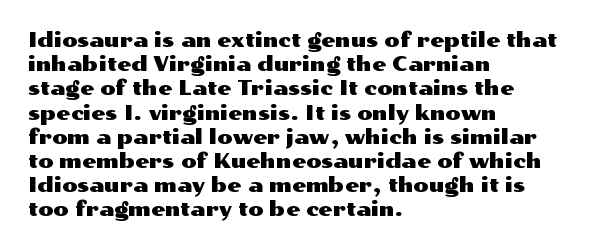
{"italic": "no", "underline": "no", "align": "left", "line_spacing_ratio": 1.21, "letter_spacing": "normal", "letter_spacing_em": 0.0, "glyph_px": 20}
